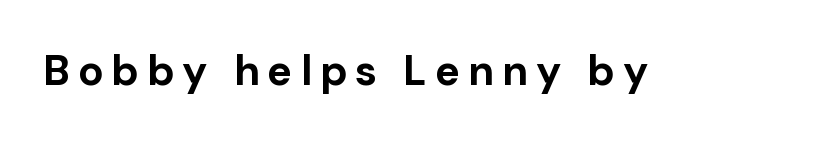
Strong, thick strokes mark this as bold type. Tall strokes in this sample are plumb rather than angled. Here the designer chose a conventional face with non-uniform glyph widths. Check under the words: just untouched page.
